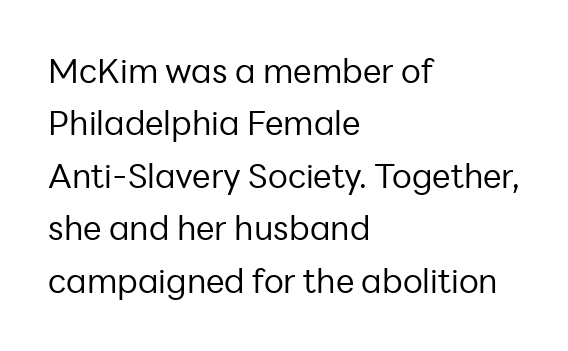
Q: Is the text bold? A: No.
Q: Is the text italic (slanted)? A: No, it is upright.
Q: Is the typeface a serif or a sans-serif typeface? A: Sans-serif.
Q: Is the text underlined? A: No.
Q: How is the paragraph aligned? A: Left-aligned.
Q: Is the spacing between letters normal or unusually wide? A: Normal.
Q: Is the spacing between lines tight, normal or loose? A: Normal.
Q: Width (condensed, normal, or wide)? A: Normal.
Q: Stroke contrast? A: Low.
Q: x-height? A: Medium.
Q: Monospaced? A: No.
